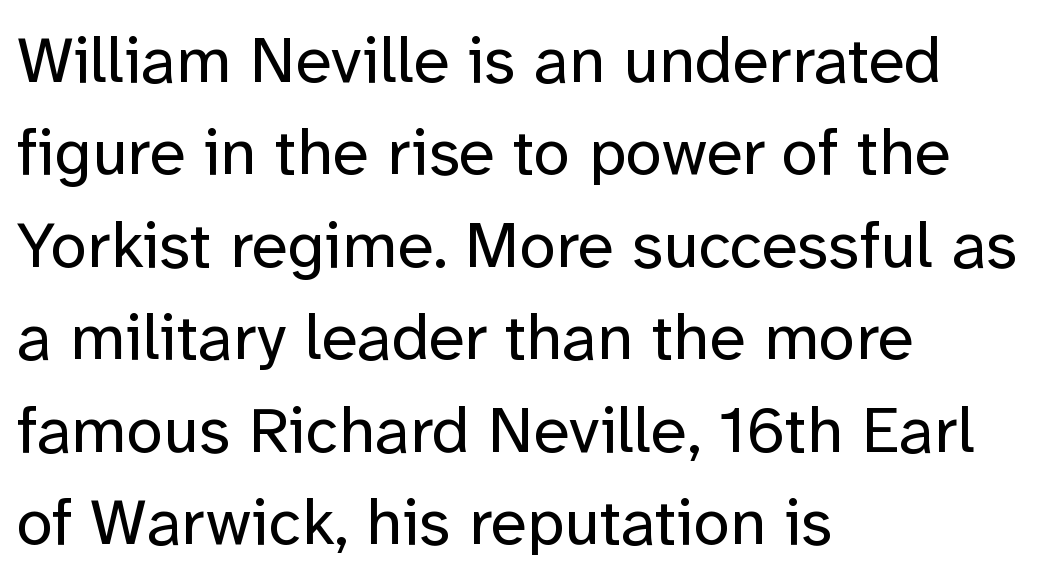
The glyphs are unaccompanied by any horizontal stroke below them. Is this a heavy cut? Hardly; it is regular or lighter. No extra tracking has been applied to these lines. These lines sit exactly where default settings would place them. Do the characters align in a grid? No, the font is proportional. Short and long lines alike share a common starting point at left.
